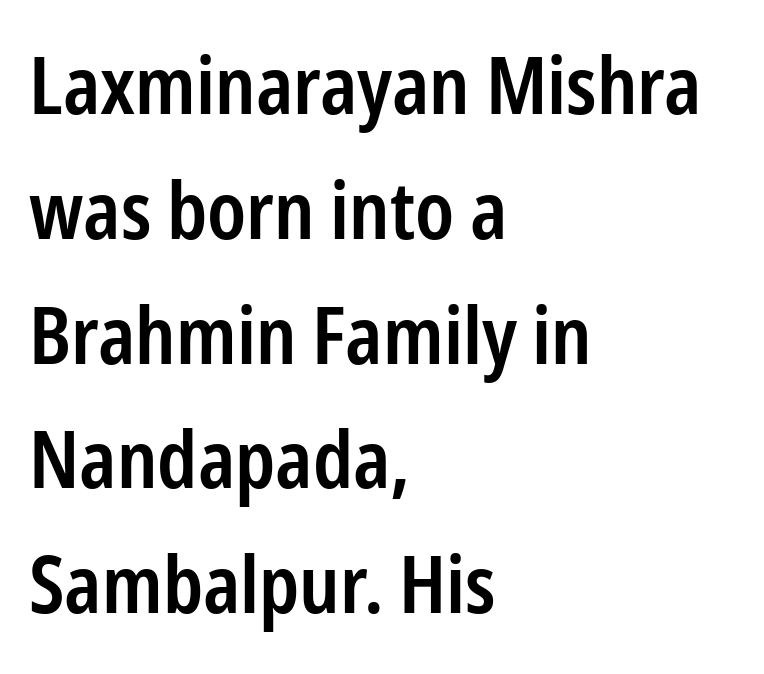
The image shows 79 px semibold, condensed sans-serif type, upright; set left-aligned, normal line spacing (1.58x), normal letter spacing, not underlined; low stroke contrast and a medium x-height.
